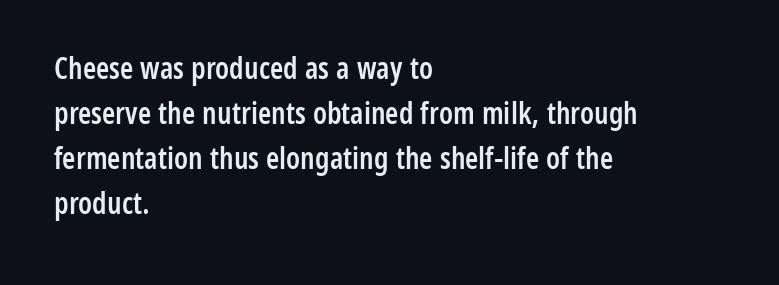
Q: Is the text bold? A: Semi-bold.
Q: Is the text italic (slanted)? A: No, it is upright.
Q: Is the typeface a serif or a sans-serif typeface? A: Sans-serif.
Q: Is the text underlined? A: No.
Q: How is the paragraph aligned? A: Left-aligned.
Q: Is the spacing between letters normal or unusually wide? A: Normal.
Q: Is the spacing between lines tight, normal or loose? A: Normal.
Q: Width (condensed, normal, or wide)? A: Condensed.
Q: Stroke contrast? A: Low.
Q: x-height? A: Medium.
Q: Monospaced? A: No.
